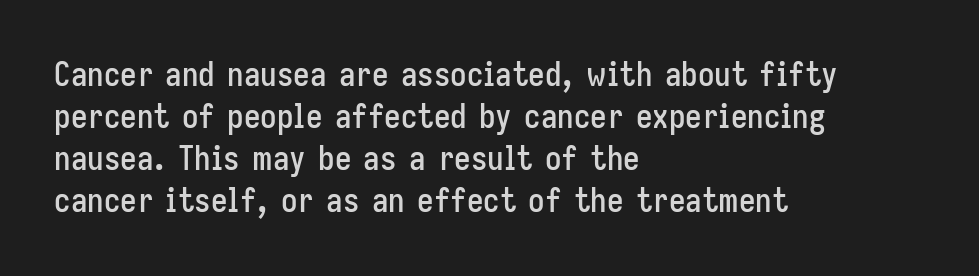
Italic? Not at all — the glyphs are vertical. A clean baseline with only descenders dipping below it. Nobody touched the tracking dial on this one. The passage shown is typed in a proportional face where columns would drift. The rendering anchors every line to the left-hand side.
